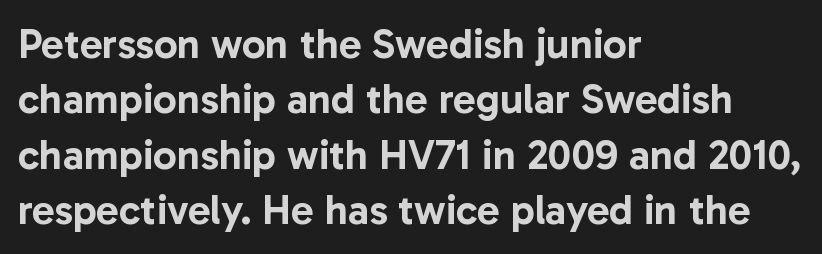
Q: Is the text italic (slanted)? A: No, it is upright.
Q: Is the typeface a serif or a sans-serif typeface? A: Sans-serif.
Q: Is the text underlined? A: No.
Q: How is the paragraph aligned? A: Left-aligned.
Q: Is the spacing between letters normal or unusually wide? A: Normal.
Q: Is the spacing between lines tight, normal or loose? A: Normal.
Q: Width (condensed, normal, or wide)? A: Normal.
Q: Stroke contrast? A: Low.
Q: x-height? A: Medium.
Q: Monospaced? A: No.
